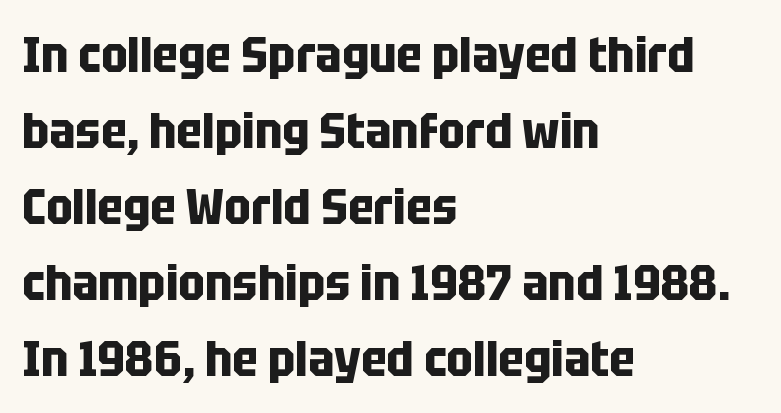
Classification — sans serif. The paragraph has a hard left edge and a soft right edge. Do the characters align in a grid? No, the font is proportional. Whoever set this chose a conventional vertical rhythm.
